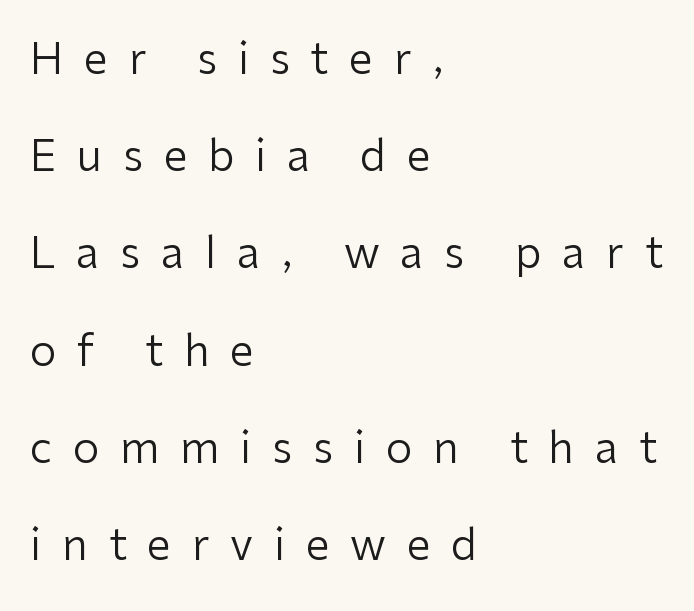
The image shows 43 px regular-weight sans-serif type, upright; set left-aligned, loose line spacing (2.26x), unusually wide letter spacing (+0.48 em), not underlined; low stroke contrast and a medium x-height.
